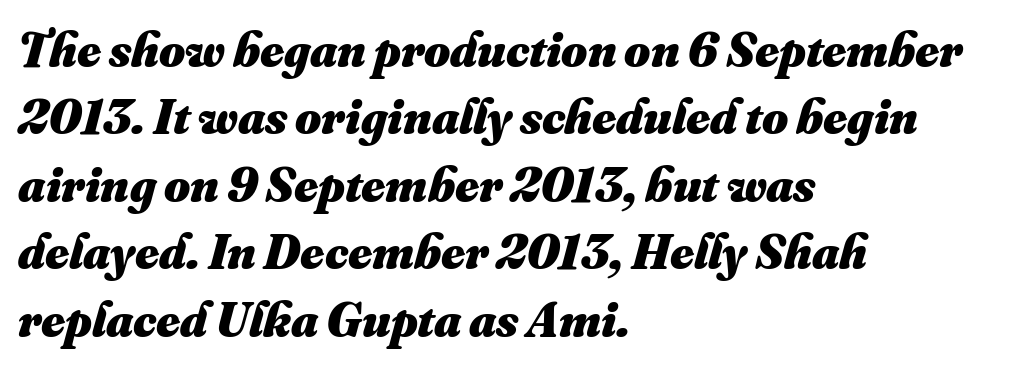
Q: Is the text bold? A: Yes.
Q: Is the text underlined? A: No.
Q: How is the paragraph aligned? A: Left-aligned.
Q: Is the spacing between letters normal or unusually wide? A: Normal.
Q: Is the spacing between lines tight, normal or loose? A: Normal.
Q: Width (condensed, normal, or wide)? A: Normal.
Q: Stroke contrast? A: Medium.
Q: x-height? A: Small.
Q: Monospaced? A: No.
